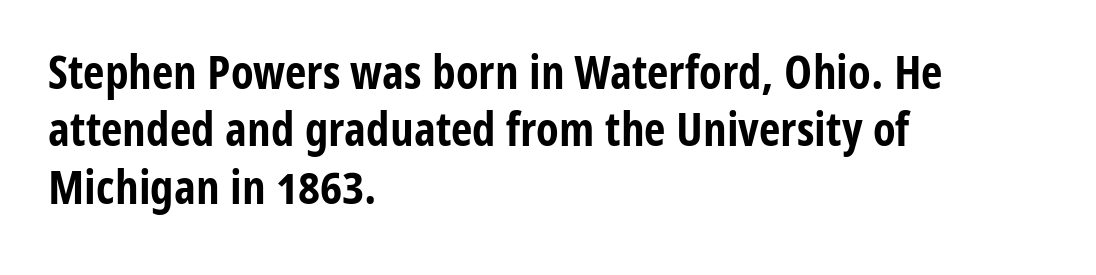
Q: Is the text bold? A: Yes.
Q: Is the text italic (slanted)? A: No, it is upright.
Q: Is the typeface a serif or a sans-serif typeface? A: Sans-serif.
Q: Is the text underlined? A: No.
Q: How is the paragraph aligned? A: Left-aligned.
Q: Is the spacing between letters normal or unusually wide? A: Normal.
Q: Width (condensed, normal, or wide)? A: Condensed.
Q: Stroke contrast? A: Low.
Q: x-height? A: Medium.
Q: Monospaced? A: No.
